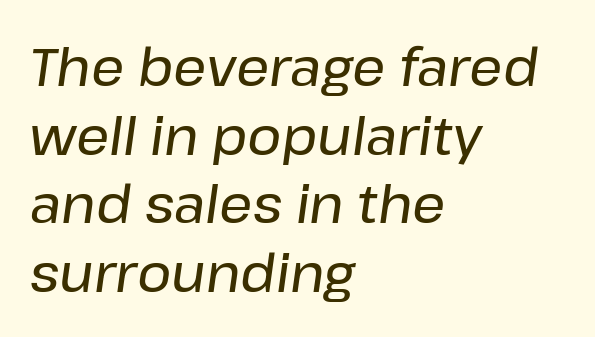
{"italic": "yes", "lean": "right", "slant_degrees": 8, "width": "normal", "stroke_contrast": "low", "x_height": "medium", "monospaced": "no", "underline": "no", "align": "left", "line_spacing": "normal", "line_spacing_ratio": 1.32, "letter_spacing": "normal", "letter_spacing_em": 0.0, "glyph_px": 52}
